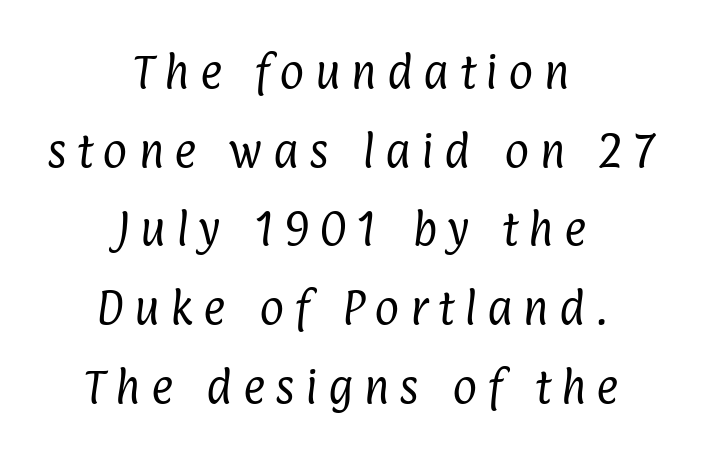
Q: Is the text bold? A: No.
Q: Is the typeface a serif or a sans-serif typeface? A: Sans-serif.
Q: Is the text underlined? A: No.
Q: How is the paragraph aligned? A: Centered.
Q: Is the spacing between letters normal or unusually wide? A: Unusually wide.
Q: Is the spacing between lines tight, normal or loose? A: Loose.
Q: Width (condensed, normal, or wide)? A: Condensed.
Q: Stroke contrast? A: Low.
Q: x-height? A: Medium.
Q: Monospaced? A: No.
